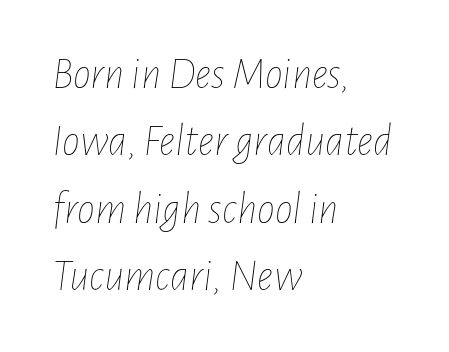
The image shows 45 px thin, condensed type, italic (leaning right); set left-aligned, normal line spacing (1.5x), normal letter spacing, not underlined; low stroke contrast and a medium x-height.
